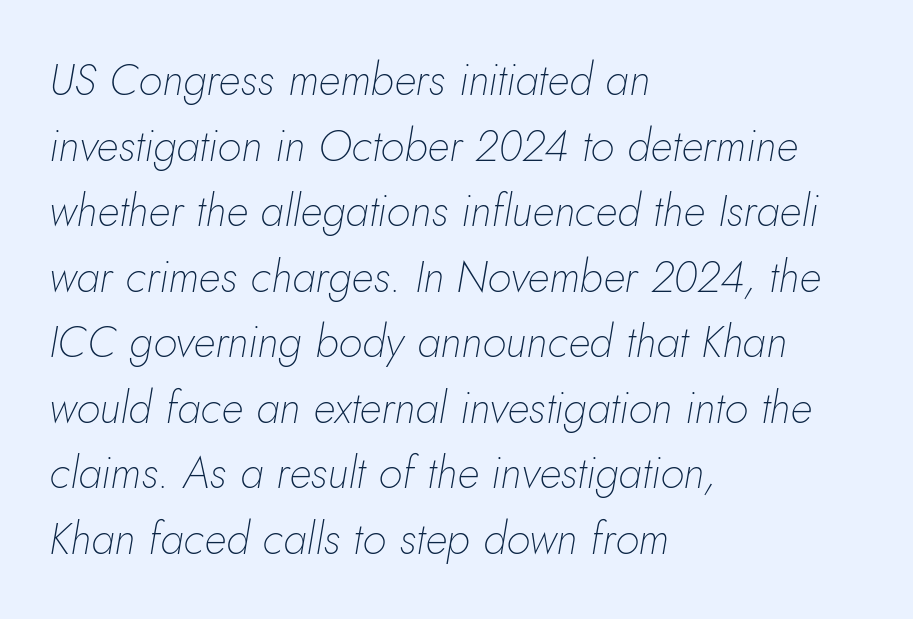
Q: Is the text bold? A: No.
Q: Is the text italic (slanted)? A: Yes, it leans right by about 10 degrees.
Q: Is the text underlined? A: No.
Q: How is the paragraph aligned? A: Left-aligned.
Q: Is the spacing between letters normal or unusually wide? A: Normal.
Q: Is the spacing between lines tight, normal or loose? A: Normal.
Q: Width (condensed, normal, or wide)? A: Normal.
Q: Stroke contrast? A: Low.
Q: x-height? A: Small.
Q: Monospaced? A: No.
